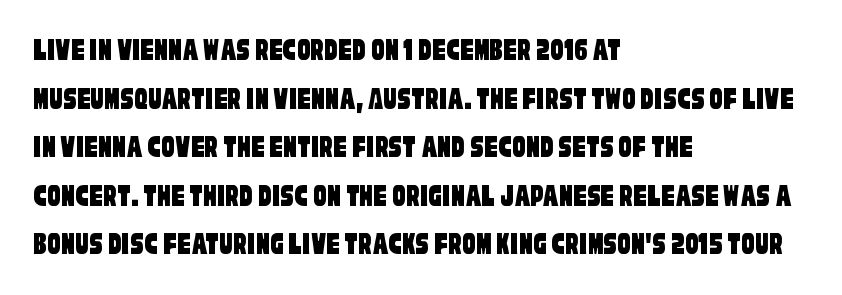
The image shows 33 px condensed sans-serif type; set left-aligned, normal line spacing (1.47x), normal letter spacing, not underlined; low stroke contrast and a large x-height.
